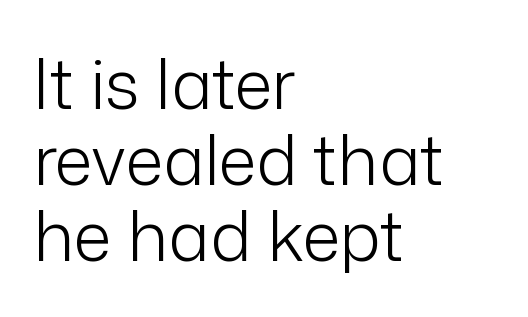
{"serif": "no", "italic": "no", "bold": "no", "weight": "light", "width": "normal", "stroke_contrast": "low", "x_height": "medium", "monospaced": "no", "underline": "no", "align": "left", "line_spacing": "tight", "line_spacing_ratio": 1.1, "letter_spacing": "normal", "letter_spacing_em": 0.0, "glyph_px": 69}
